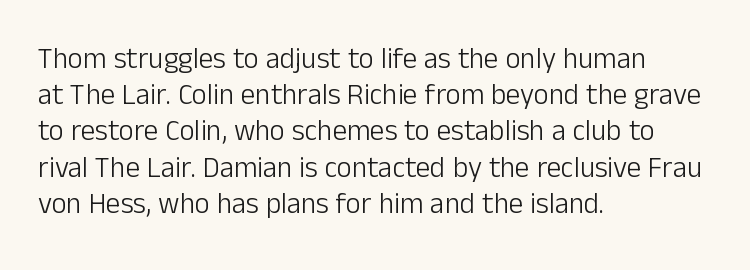
The space beneath each line is pristine and unruled. Between one letter and the next there's only the usual sliver of space. Casual observation: everything's shoved over to the left. Each new line begins a customary step beneath the previous one.
